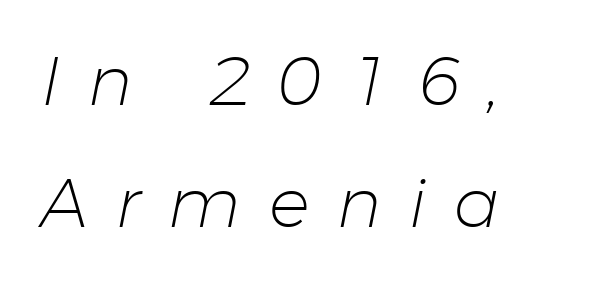
Honestly, the letter spacing is so wide it's the main thing you notice. In terms of posture, this sample is oblique. These lines are rendered in a variable-pitch font. The ragged edge is on the right, which tells us the setting is flush left. Only glyphs here, with clear space below each row. Counters stay open thanks to moderate or lighter strokes.
